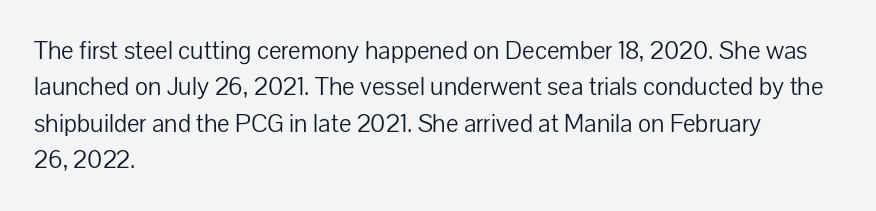
In terms of posture, this sample is upright. The passage shown has conventional tracking throughout. The zone under the glyphs is completely vacant. The lines are quadded left. These glyphs show unthickened strokes, regular width or finer. Rows of type keep a routine distance in the vertical direction.
